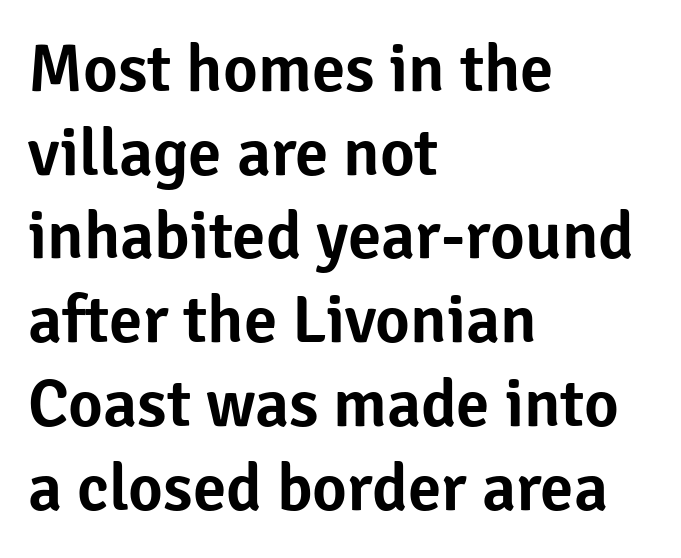
Quick note: not italic, upright. Glyph-to-glyph distance matches everyday printed text. The rendering uses natural spacing where letterforms have individual widths. One glance says typical: line gaps are just what's usual. This is sans-serif lettering, the kind often seen on screens and signage.
